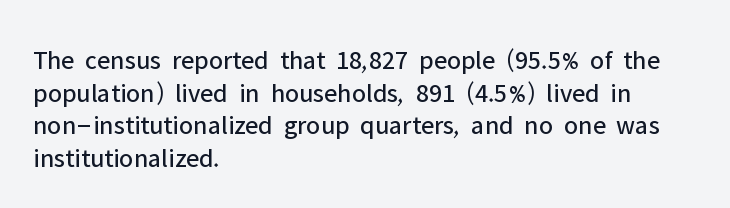
What stands out about the letter spacing? Nothing — it is the standard amount. This is not heavy type; no bold has been used. Just letters on the line, the space beneath them empty. Notice how the stems are strictly vertical — no italics here. This rendering uses left alignment, leaving the right contour irregular.
